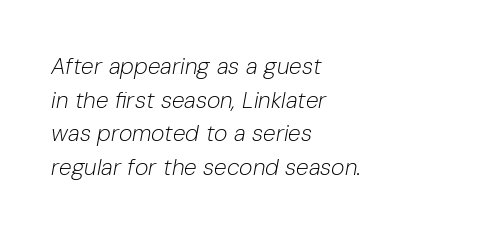
{"italic": "yes", "lean": "right", "slant_degrees": 10, "bold": "no", "underline": "no", "align": "left", "line_spacing": "normal", "line_spacing_ratio": 1.46, "letter_spacing": "normal", "letter_spacing_em": 0.0, "glyph_px": 23}
